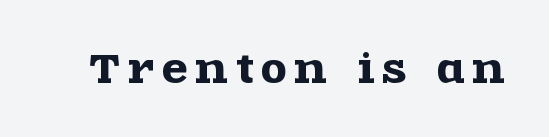
Letters rest on an invisible, unmarked baseline. Is there any slant? The stems are plumb. Tracking here is generous; glyphs stand well apart from one another. The passage shown is typeset with a serif family. Is this a fixed-width face? No — the glyphs have proportional, varying widths.
